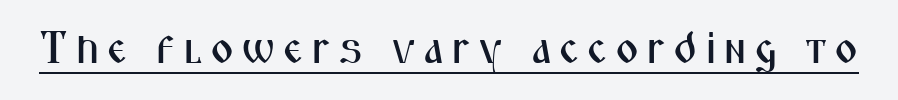
Q: Is the text italic (slanted)? A: No, it is upright.
Q: Is the typeface a serif or a sans-serif typeface? A: Sans-serif.
Q: Is the text underlined? A: Yes.
Q: Width (condensed, normal, or wide)? A: Condensed.
Q: Stroke contrast? A: Medium.
Q: x-height? A: Medium.
Q: Monospaced? A: No.
